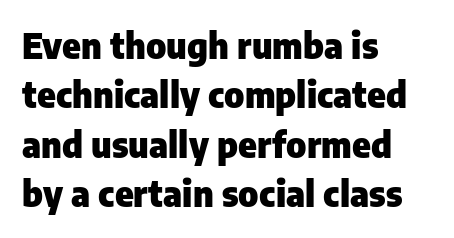
{"serif": "no", "italic": "no", "bold": "yes", "weight": "heavy", "width": "normal", "stroke_contrast": "low", "x_height": "medium", "monospaced": "no", "underline": "no", "align": "left", "line_spacing": "normal", "line_spacing_ratio": 1.41, "letter_spacing": "normal", "letter_spacing_em": 0.0, "glyph_px": 35}
